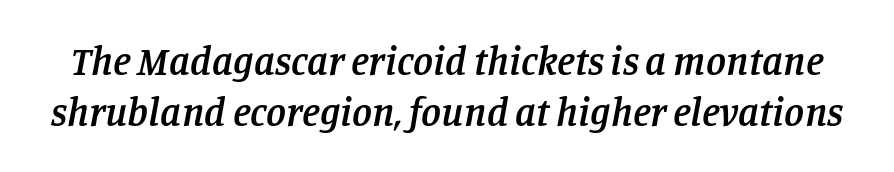
The vertical gap from one line to the next is medium. Summary of weight: moderately heavy, a semibold. Look at the bottom of the vertical strokes: they flare into serifs here. The words here are not underlined. Notice how the stems are inclined rather than vertical — that's the hallmark of italics.
